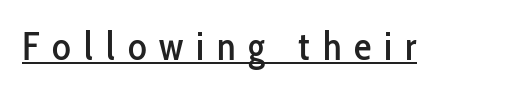
{"serif": "no", "italic": "no", "width": "condensed", "stroke_contrast": "low", "x_height": "medium", "monospaced": "no", "underline": "yes", "letter_spacing": "wide", "letter_spacing_em": 0.33, "glyph_px": 39}
